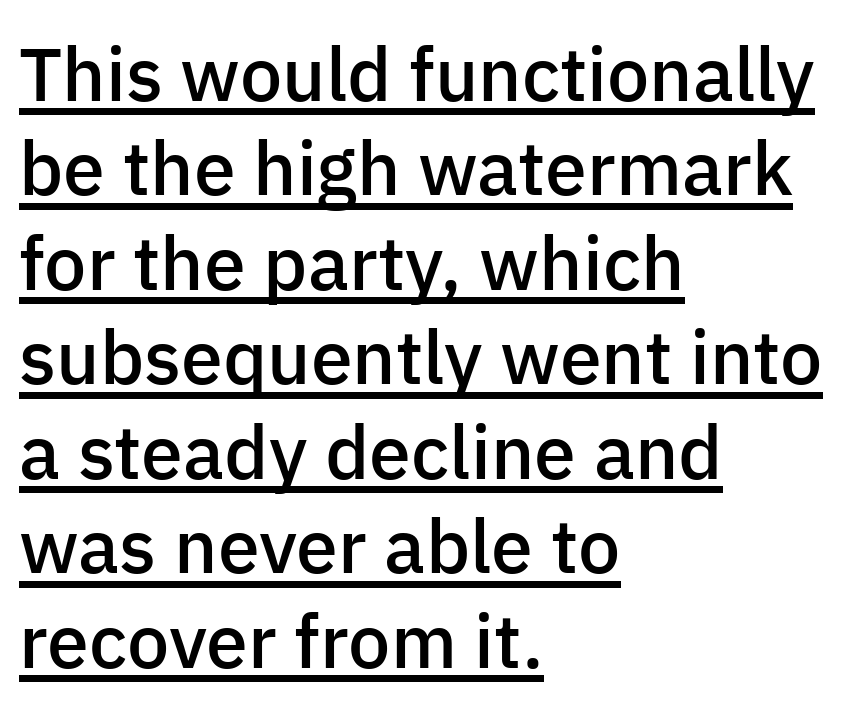
{"serif": "no", "italic": "no", "bold": "semi", "weight": "semibold", "width": "normal", "stroke_contrast": "low", "x_height": "medium", "monospaced": "no", "underline": "yes", "align": "left", "line_spacing": "normal", "line_spacing_ratio": 1.26, "letter_spacing": "normal", "letter_spacing_em": 0.0, "glyph_px": 75}
